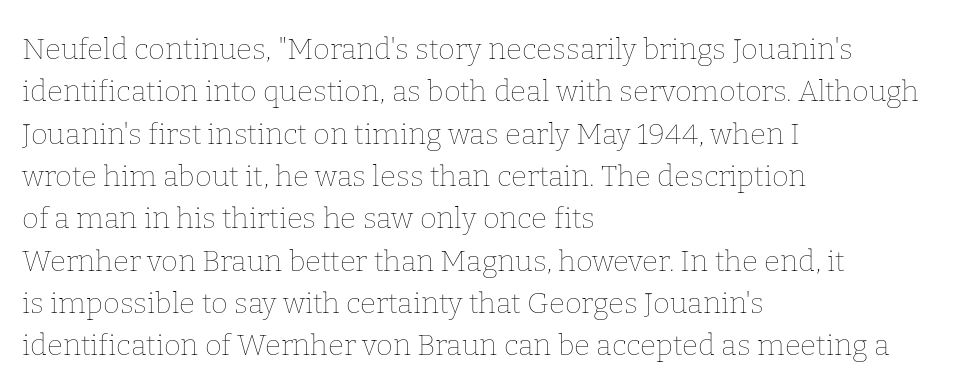
{"italic": "no", "bold": "no", "weight": "thin", "width": "normal", "stroke_contrast": "low", "x_height": "medium", "monospaced": "no", "underline": "no", "align": "left", "line_spacing": "normal", "line_spacing_ratio": 1.46, "letter_spacing": "normal", "letter_spacing_em": 0.0, "glyph_px": 29}
